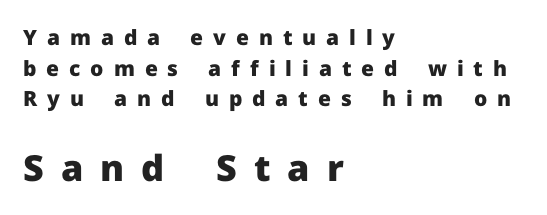
Descender tails drop into unmarked territory. Short and long lines alike share a common starting point at left. This block has exactly the height ordinary leading produces. The type sits square on the baseline with zero lean.
